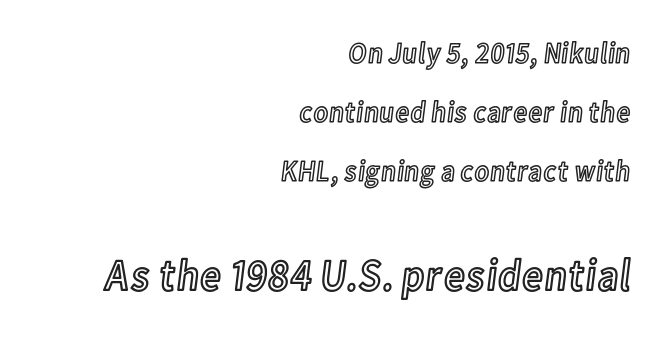
In this sample the second text group is rendered at the bigger scale. Is the letter spacing exaggerated? No — it looks like the ordinary default. Clear beneath every line of the passage. The rendering uses natural spacing where letterforms have individual widths.
